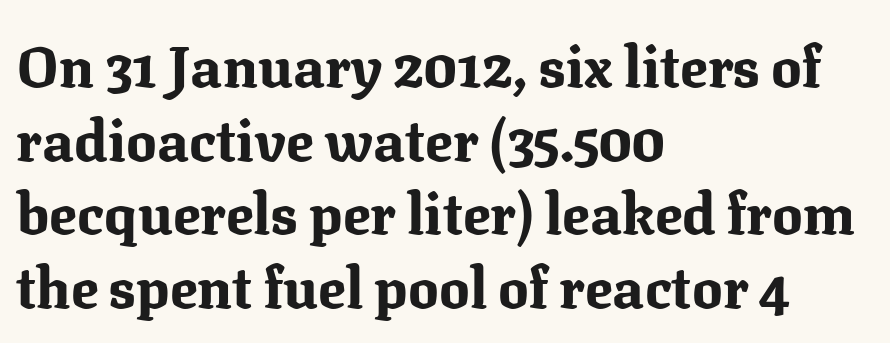
Q: Is the text bold? A: Yes.
Q: Is the text italic (slanted)? A: No, it is upright.
Q: Is the typeface a serif or a sans-serif typeface? A: Serif.
Q: Is the text underlined? A: No.
Q: How is the paragraph aligned? A: Left-aligned.
Q: Is the spacing between letters normal or unusually wide? A: Normal.
Q: Is the spacing between lines tight, normal or loose? A: Normal.
Q: Width (condensed, normal, or wide)? A: Normal.
Q: Stroke contrast? A: Medium.
Q: x-height? A: Medium.
Q: Monospaced? A: No.
